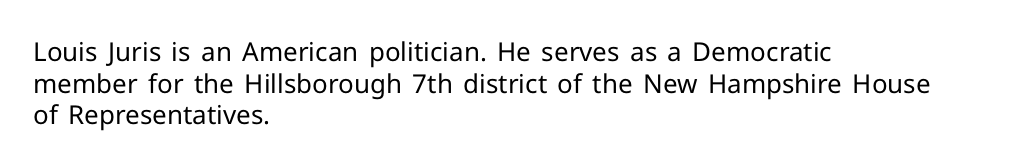
Q: Is the text bold? A: No.
Q: Is the text italic (slanted)? A: No, it is upright.
Q: Is the text underlined? A: No.
Q: How is the paragraph aligned? A: Left-aligned.
Q: Is the spacing between letters normal or unusually wide? A: Normal.
